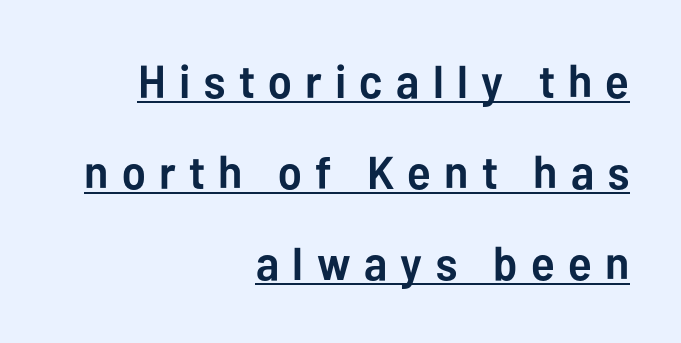
{"serif": "no", "italic": "no", "bold": "yes", "weight": "semibold", "width": "normal", "stroke_contrast": "low", "x_height": "medium", "monospaced": "no", "underline": "yes", "align": "right", "line_spacing": "loose", "line_spacing_ratio": 1.98, "letter_spacing": "wide", "letter_spacing_em": 0.29, "glyph_px": 46}
